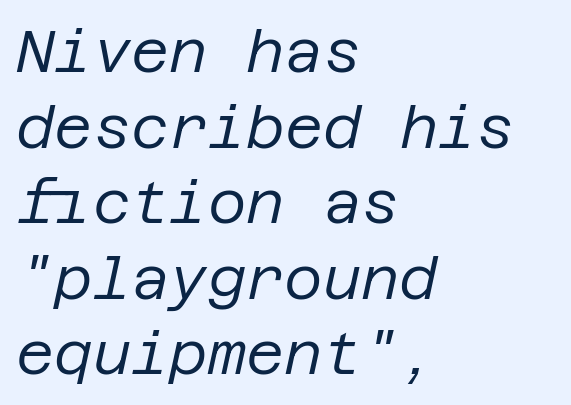
Letter spacing: default. Leading matches the norm, producing a regular column. Descenders are the only things crossing below the line. The paragraph has a hard left edge and a soft right edge.
